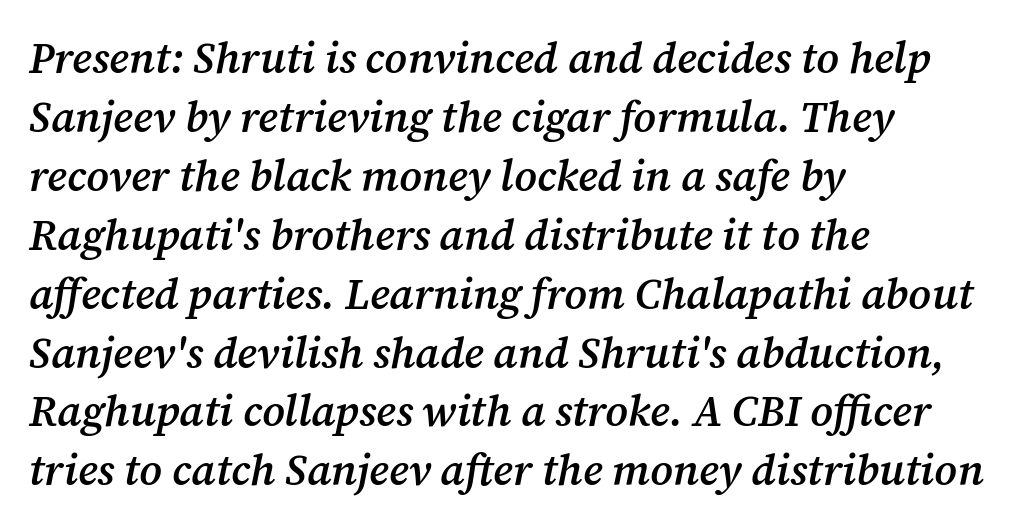
Q: Is the text bold? A: Semi-bold.
Q: Is the text italic (slanted)? A: Yes, it leans right by about 12 degrees.
Q: Is the typeface a serif or a sans-serif typeface? A: Serif.
Q: Is the text underlined? A: No.
Q: How is the paragraph aligned? A: Left-aligned.
Q: Is the spacing between letters normal or unusually wide? A: Normal.
Q: Is the spacing between lines tight, normal or loose? A: Normal.
Q: Width (condensed, normal, or wide)? A: Normal.
Q: Stroke contrast? A: Medium.
Q: x-height? A: Medium.
Q: Monospaced? A: No.
